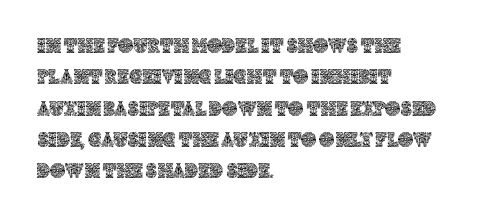
Q: Is the text italic (slanted)? A: No, it is upright.
Q: Is the text underlined? A: No.
Q: How is the paragraph aligned? A: Left-aligned.
Q: Is the spacing between letters normal or unusually wide? A: Normal.
Q: Is the spacing between lines tight, normal or loose? A: Normal.
